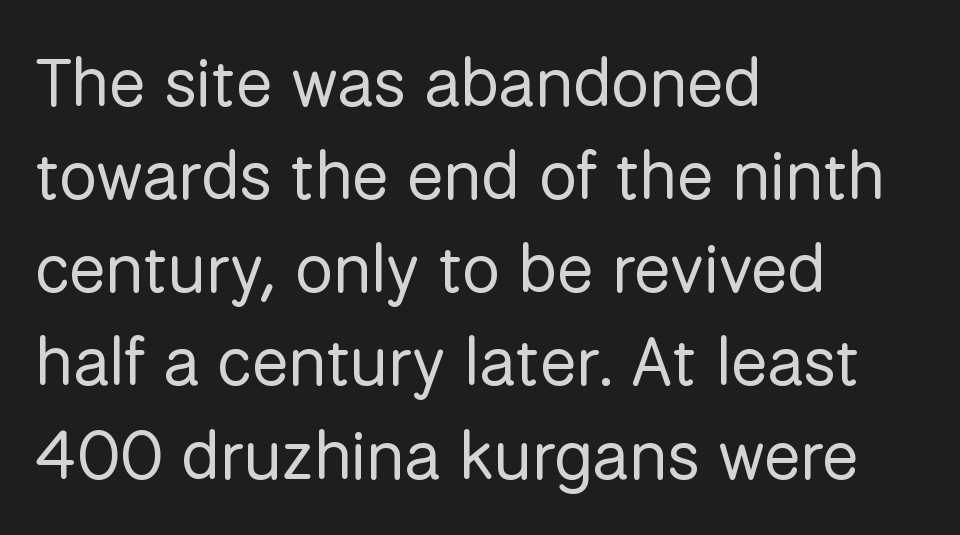
Q: Is the text bold? A: No.
Q: Is the text italic (slanted)? A: No, it is upright.
Q: Is the typeface a serif or a sans-serif typeface? A: Sans-serif.
Q: Is the text underlined? A: No.
Q: How is the paragraph aligned? A: Left-aligned.
Q: Is the spacing between letters normal or unusually wide? A: Normal.
Q: Is the spacing between lines tight, normal or loose? A: Normal.
Q: Width (condensed, normal, or wide)? A: Normal.
Q: Stroke contrast? A: Low.
Q: x-height? A: Medium.
Q: Monospaced? A: No.
